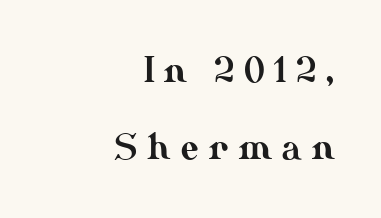
{"italic": "no", "width": "normal", "stroke_contrast": "medium", "x_height": "small", "monospaced": "no", "underline": "no", "align": "right", "line_spacing": "loose", "line_spacing_ratio": 2.19, "letter_spacing": "wide", "letter_spacing_em": 0.29, "glyph_px": 35}
